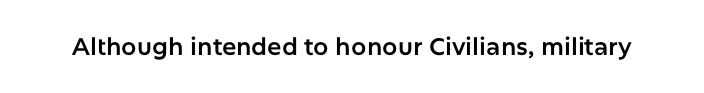
Q: Is the text italic (slanted)? A: No, it is upright.
Q: Is the text underlined? A: No.
Q: Is the spacing between letters normal or unusually wide? A: Normal.
